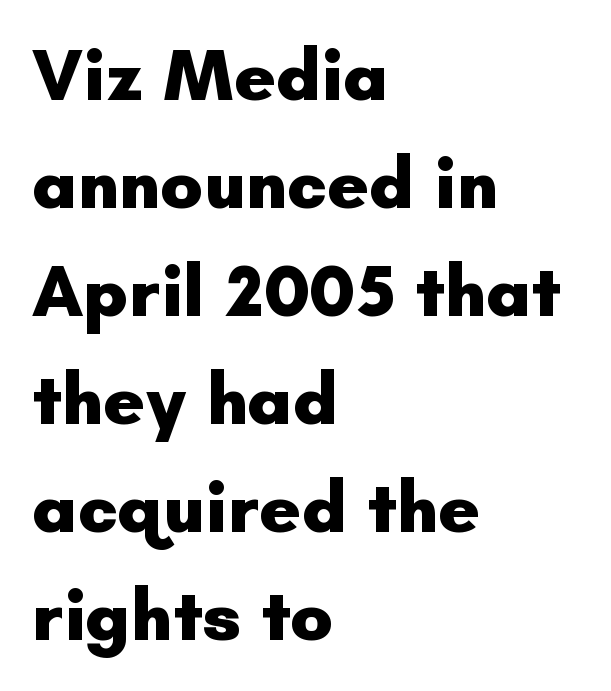
{"serif": "no", "italic": "no", "bold": "yes", "weight": "heavy", "width": "normal", "stroke_contrast": "low", "x_height": "small", "monospaced": "no", "underline": "no", "align": "left", "line_spacing": "normal", "line_spacing_ratio": 1.5, "letter_spacing": "normal", "letter_spacing_em": 0.0, "glyph_px": 72}
